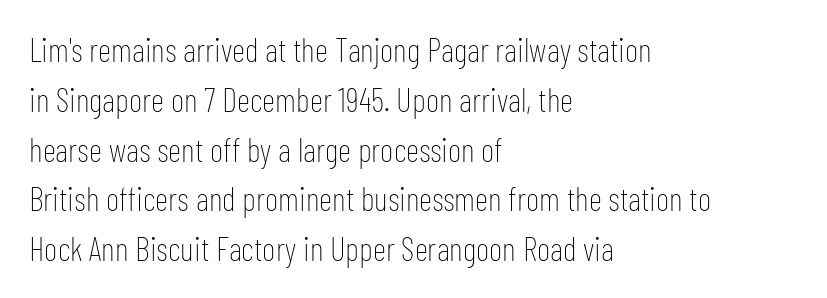
{"serif": "no", "italic": "no", "bold": "no", "weight": "thin", "width": "condensed", "stroke_contrast": "low", "x_height": "medium", "monospaced": "no", "underline": "no", "align": "left", "line_spacing": "normal", "line_spacing_ratio": 1.51, "letter_spacing": "normal", "letter_spacing_em": 0.0, "glyph_px": 33}
